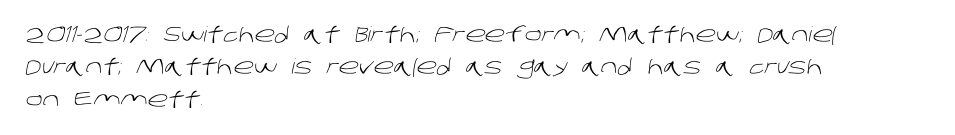
Check under the words: just untouched page. In terms of letterspacing, this is plain default setting. On a weight scale, this lands at 450 or below. The lines in this sample share a left origin and differ only in where they stop.
